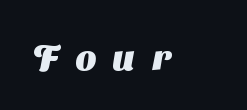
Beneath every word, the page is bare. Typographic density is high because the face is bold. A typesetter would label this face a sans. The face used here is rendered with a markedly widened letterfit. These lines are rendered in a variable-pitch font.
